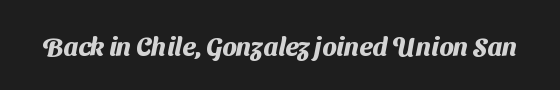
The image shows 26 px bold type; set normal letter spacing, not underlined.
